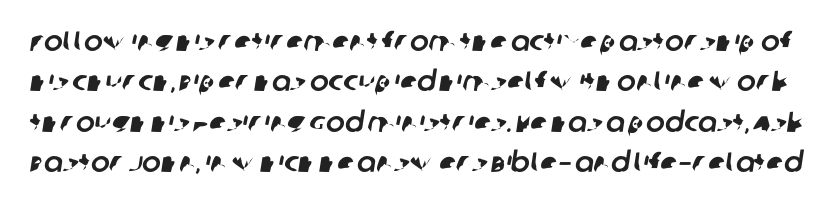
The image shows 28 px sans-serif type; set normal line spacing (1.44x), normal letter spacing, not underlined; low stroke contrast and a large x-height.
